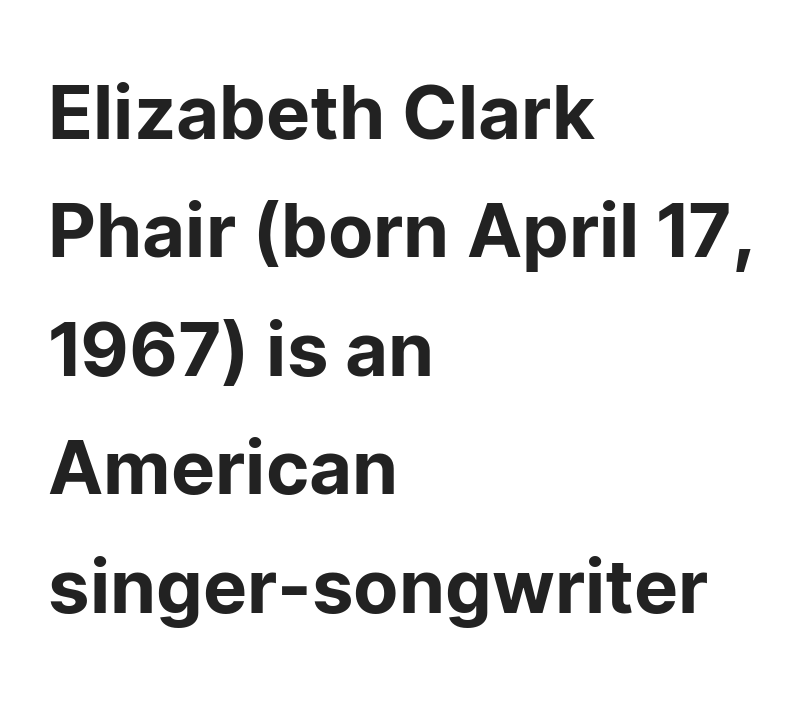
{"serif": "no", "italic": "no", "width": "normal", "stroke_contrast": "low", "x_height": "medium", "monospaced": "no", "underline": "no", "align": "left", "line_spacing": "normal", "line_spacing_ratio": 1.6, "letter_spacing": "normal", "letter_spacing_em": 0.0, "glyph_px": 74}
